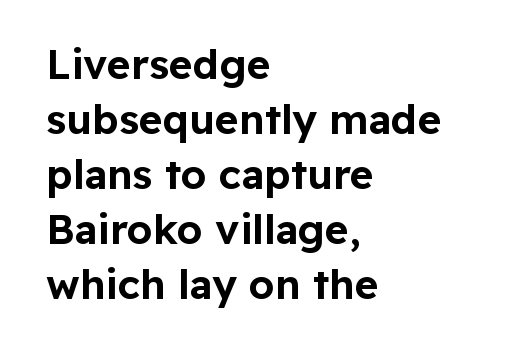
Q: Is the text italic (slanted)? A: No, it is upright.
Q: Is the typeface a serif or a sans-serif typeface? A: Sans-serif.
Q: Is the text underlined? A: No.
Q: How is the paragraph aligned? A: Left-aligned.
Q: Is the spacing between letters normal or unusually wide? A: Normal.
Q: Is the spacing between lines tight, normal or loose? A: Normal.
Q: Width (condensed, normal, or wide)? A: Normal.
Q: Stroke contrast? A: Low.
Q: x-height? A: Medium.
Q: Monospaced? A: No.
